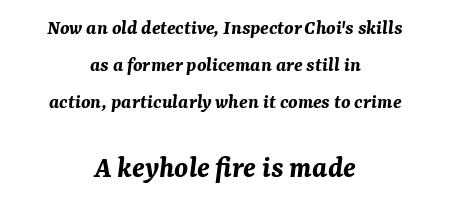
The image shows 31 px bold type, italic (leaning right); set centered, line spacing 1.76x, normal letter spacing, not underlined; the second (bottom) block is 1.48x larger; medium stroke contrast and a medium x-height.
